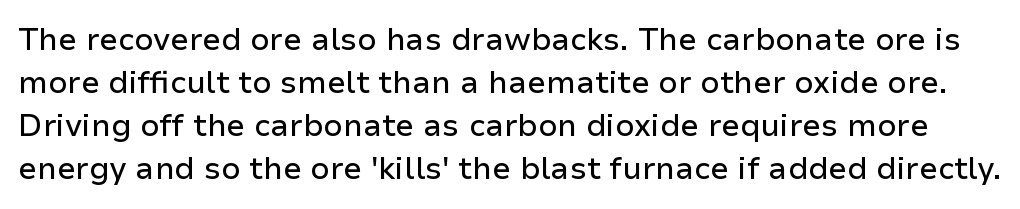
{"serif": "no", "italic": "no", "width": "normal", "stroke_contrast": "low", "x_height": "medium", "monospaced": "no", "underline": "no", "line_spacing": "normal", "line_spacing_ratio": 1.39, "letter_spacing": "normal", "letter_spacing_em": 0.0, "glyph_px": 31}
